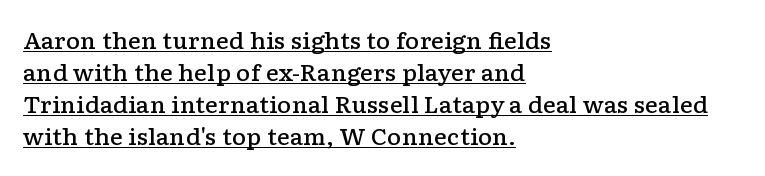
Q: Is the text bold? A: Semi-bold.
Q: Is the text italic (slanted)? A: No, it is upright.
Q: Is the text underlined? A: Yes.
Q: How is the paragraph aligned? A: Left-aligned.
Q: Is the spacing between letters normal or unusually wide? A: Normal.
Q: Is the spacing between lines tight, normal or loose? A: Normal.
